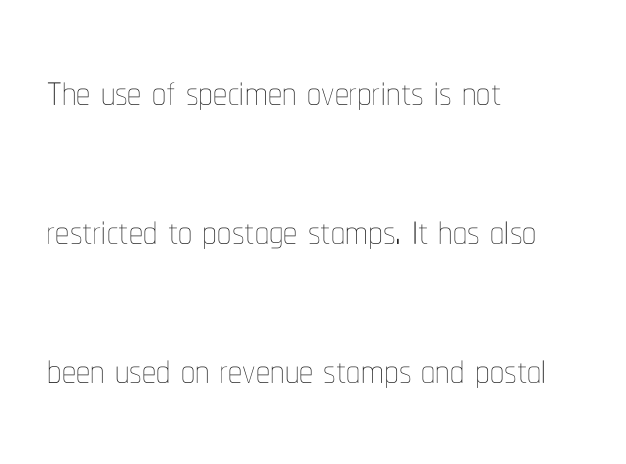
{"italic": "no", "bold": "no", "weight": "thin", "width": "condensed", "stroke_contrast": "low", "x_height": "medium", "monospaced": "no", "underline": "no", "align": "left", "line_spacing": "loose", "line_spacing_ratio": 2.48, "letter_spacing": "normal", "letter_spacing_em": 0.0, "glyph_px": 56}
